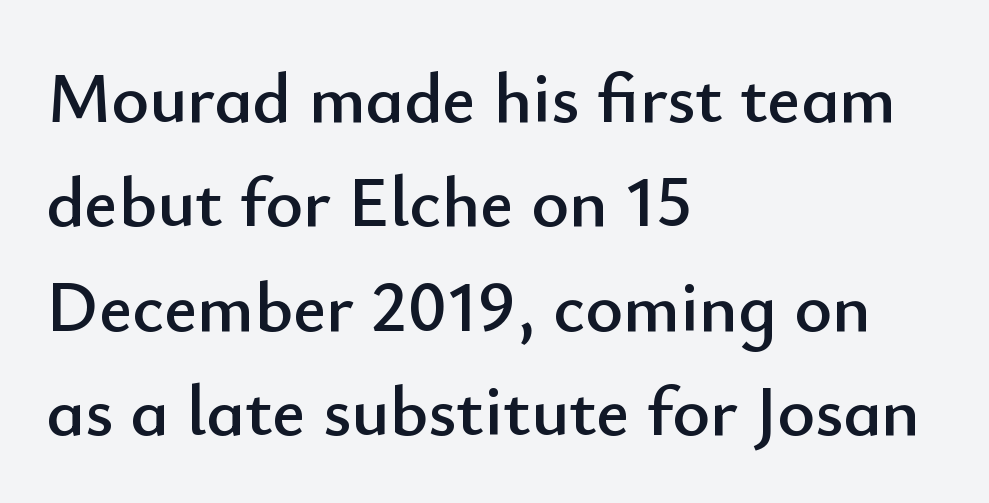
Q: Is the text italic (slanted)? A: No, it is upright.
Q: Is the typeface a serif or a sans-serif typeface? A: Sans-serif.
Q: Is the text underlined? A: No.
Q: How is the paragraph aligned? A: Left-aligned.
Q: Is the spacing between letters normal or unusually wide? A: Normal.
Q: Is the spacing between lines tight, normal or loose? A: Normal.
Q: Width (condensed, normal, or wide)? A: Normal.
Q: Stroke contrast? A: Low.
Q: x-height? A: Small.
Q: Monospaced? A: No.
